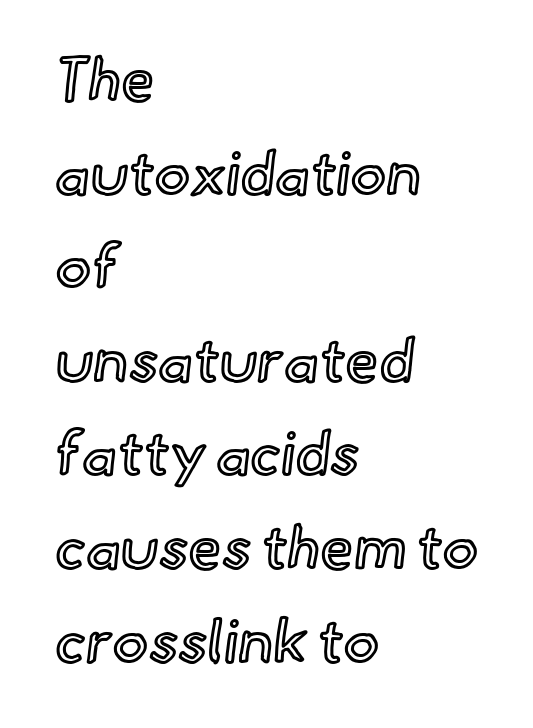
The image shows 60 px text type; set left-aligned, normal line spacing (1.56x), normal letter spacing, not underlined; a small x-height.
